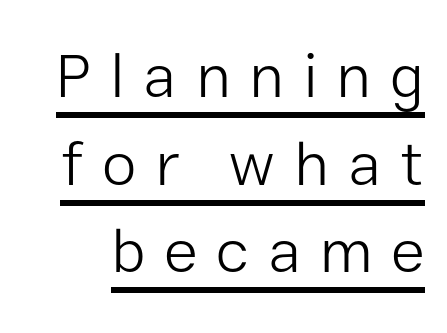
{"serif": "no", "italic": "no", "bold": "no", "weight": "light", "width": "normal", "stroke_contrast": "low", "x_height": "medium", "monospaced": "no", "underline": "yes", "line_spacing": "normal", "line_spacing_ratio": 1.39, "letter_spacing": "wide", "letter_spacing_em": 0.29, "glyph_px": 63}
